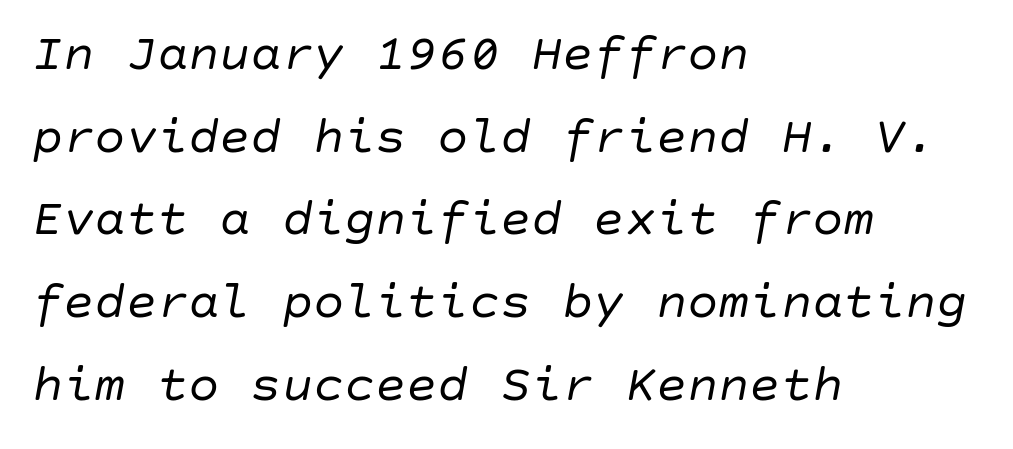
In terms of posture, this sample is oblique. Stroke thickness stays within the range of a standard reading face or lighter. No word sits above an underline. Is the block centered? No — it sits flush against the left margin.
